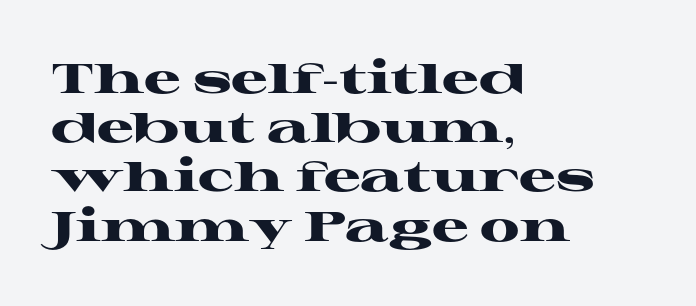
{"serif": "yes", "italic": "no", "bold": "yes", "weight": "heavy", "width": "wide", "stroke_contrast": "high", "x_height": "medium", "monospaced": "no", "underline": "no", "align": "left", "line_spacing_ratio": 1.2, "letter_spacing": "normal", "letter_spacing_em": 0.0, "glyph_px": 41}
